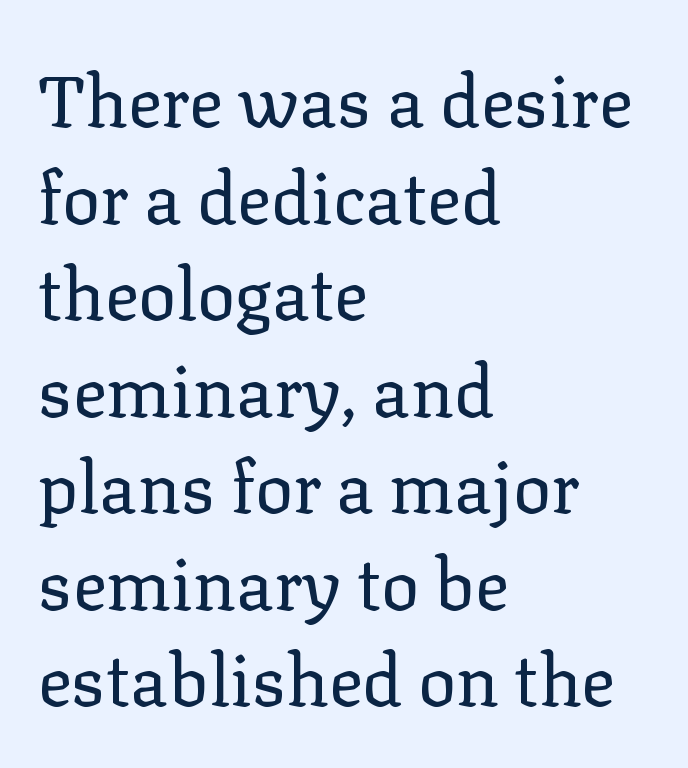
Serif or sans? Serif — the stroke terminals have little feet. Caption: face not bold, strokes unweighted. When letters stand straight like this, we call the style roman or upright. This rendering features lettering with no underline. All the whitespace from short lines collects on the right.
